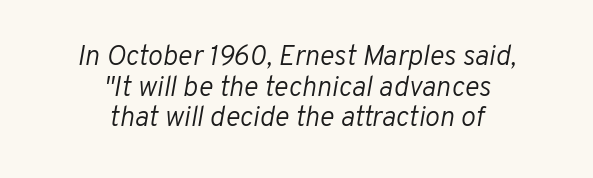
Q: Is the text bold? A: No.
Q: Is the text italic (slanted)? A: Yes, it leans right by about 10 degrees.
Q: Is the text underlined? A: No.
Q: How is the paragraph aligned? A: Centered.
Q: Is the spacing between letters normal or unusually wide? A: Normal.
Q: Is the spacing between lines tight, normal or loose? A: Tight.
Q: Width (condensed, normal, or wide)? A: Normal.
Q: Stroke contrast? A: Low.
Q: x-height? A: Medium.
Q: Monospaced? A: No.
